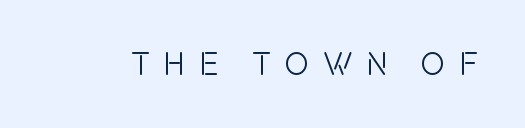
{"serif": "no", "italic": "no", "width": "condensed", "x_height": "large", "monospaced": "no", "underline": "no", "letter_spacing": "wide", "letter_spacing_em": 0.41, "glyph_px": 33}
